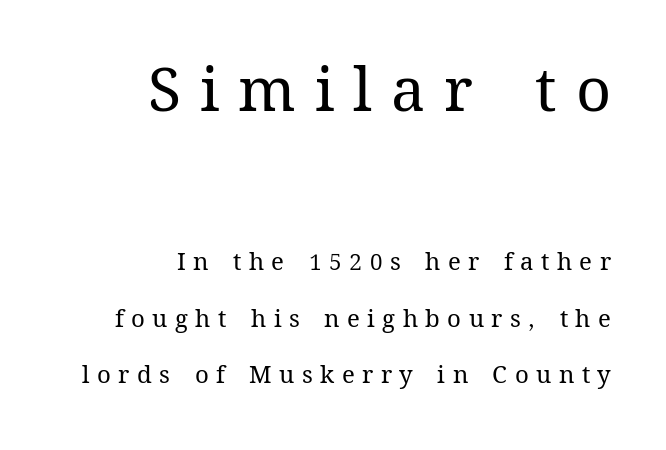
Q: Is the text bold? A: No.
Q: Is the text italic (slanted)? A: No, it is upright.
Q: Is the text underlined? A: No.
Q: How is the paragraph aligned? A: Right-aligned.
Q: Is the spacing between letters normal or unusually wide? A: Unusually wide.
Q: Is the spacing between lines tight, normal or loose? A: Loose.
Q: Which block of text is set in a larger size, the first (top) or the second (bottom)? A: The first (top) one.
Q: Width (condensed, normal, or wide)? A: Normal.
Q: Stroke contrast? A: Medium.
Q: x-height? A: Medium.
Q: Monospaced? A: No.
